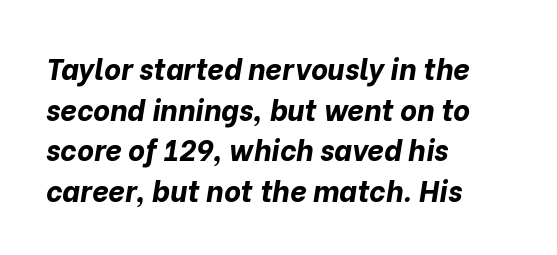
{"italic": "yes", "lean": "right", "slant_degrees": 10, "bold": "yes", "weight": "bold", "width": "normal", "stroke_contrast": "low", "x_height": "medium", "monospaced": "no", "underline": "no", "align": "left", "line_spacing": "normal", "line_spacing_ratio": 1.4, "letter_spacing": "normal", "letter_spacing_em": 0.0, "glyph_px": 29}
